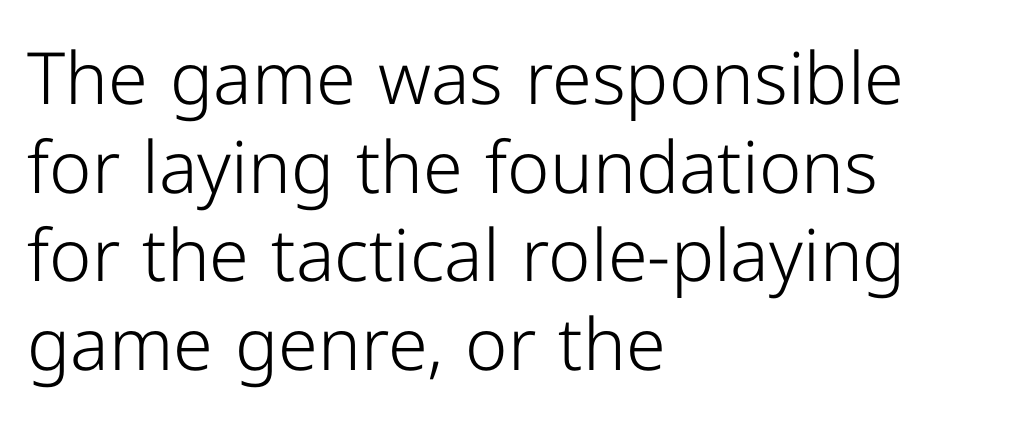
The image shows 72 px light sans-serif type, upright; set left-aligned, line spacing 1.23x, normal letter spacing, not underlined; low stroke contrast and a medium x-height.
